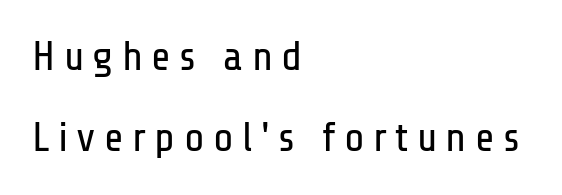
Type without underlining. These glyphs show unthickened strokes, regular width or finer. Between one letter and the next there's a generous, obvious gap. Leading is clearly above the norm, producing a sparse column. Ascenders rise straight up at ninety degrees. Proportional: the letters do not fall into vertical columns.
